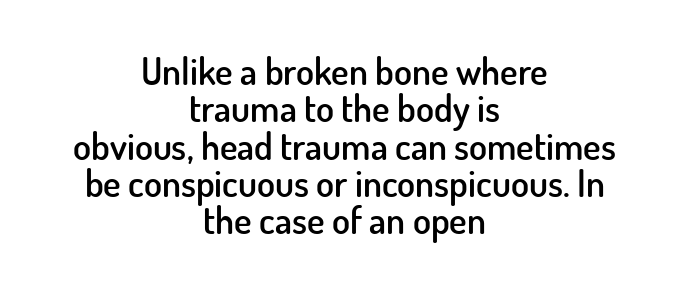
{"serif": "no", "italic": "no", "bold": "semi", "weight": "semibold", "width": "normal", "stroke_contrast": "low", "x_height": "small", "monospaced": "no", "underline": "no", "align": "center", "line_spacing": "tight", "line_spacing_ratio": 1.01, "letter_spacing": "normal", "letter_spacing_em": 0.0, "glyph_px": 37}
